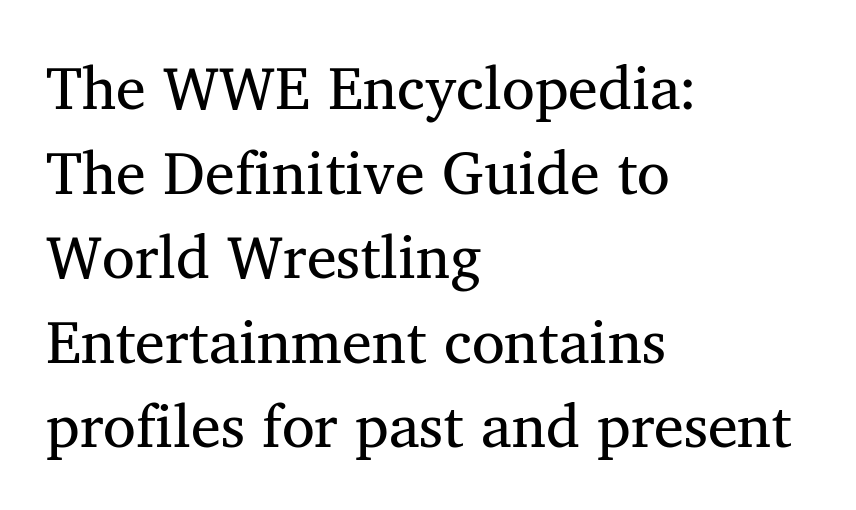
In terms of letterform style, serifs are clearly present. The cut favours lightness, reaching ordinary text weight at its darkest. Casual observation: everything's shoved over to the left. The face used here is proportionally spaced, like ordinary book or web type.
